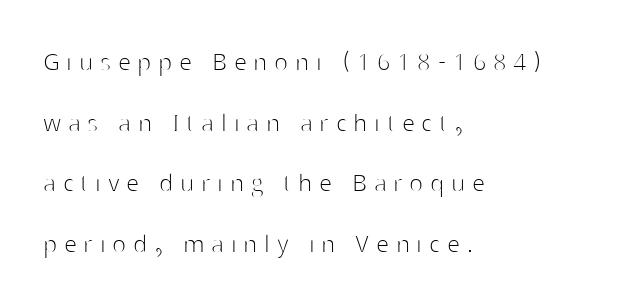
The zone under the glyphs is completely vacant. No letter is thick-stroked: the sample isn't bold. You could only call the tracking loose — the letters float apart. The passage shown stacks its lines with a broad gap. Short and long lines alike share a common starting point at left. Ascenders rise straight up at ninety degrees.
